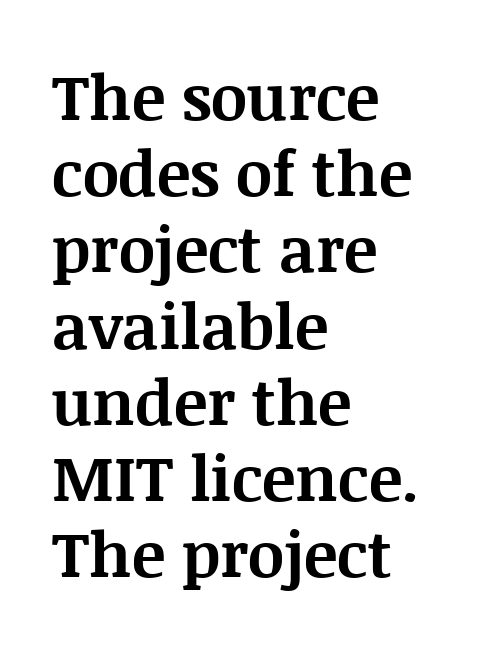
The image shows 63 px bold serif type, upright; set left-aligned, line spacing 1.21x, normal letter spacing, not underlined; medium stroke contrast and a large x-height.
